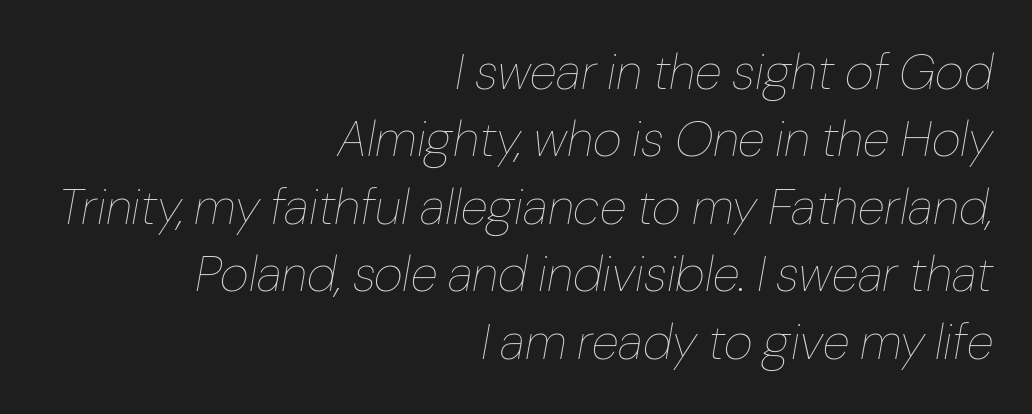
The image shows 50 px thin type, italic (leaning right); set right-aligned, normal line spacing (1.35x), normal letter spacing, not underlined; low stroke contrast and a medium x-height.
